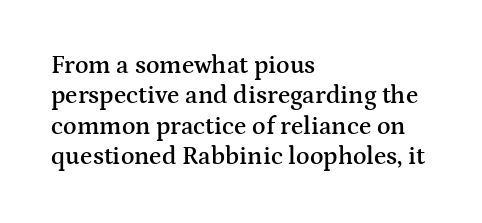
Q: Is the text bold? A: Semi-bold.
Q: Is the text italic (slanted)? A: No, it is upright.
Q: Is the text underlined? A: No.
Q: How is the paragraph aligned? A: Left-aligned.
Q: Is the spacing between letters normal or unusually wide? A: Normal.
